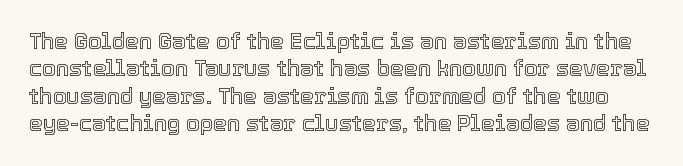
The image shows 22 px text type, upright; set normal line spacing (1.25x), normal letter spacing, not underlined.
